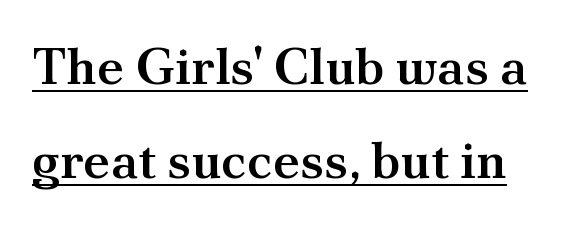
Q: Is the text bold? A: Semi-bold.
Q: Is the text italic (slanted)? A: No, it is upright.
Q: Is the typeface a serif or a sans-serif typeface? A: Serif.
Q: Is the text underlined? A: Yes.
Q: Is the spacing between letters normal or unusually wide? A: Normal.
Q: Width (condensed, normal, or wide)? A: Normal.
Q: Stroke contrast? A: Medium.
Q: x-height? A: Small.
Q: Monospaced? A: No.
